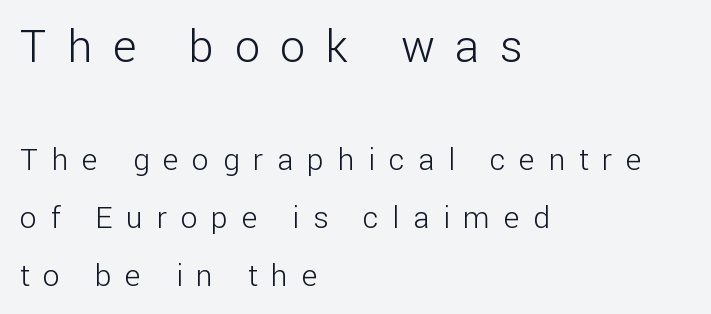
The image shows 45 px light sans-serif type, upright; set left-aligned, loose line spacing (1.92x), unusually wide letter spacing (+0.46 em), not underlined; the first (top) block is 1.5x larger; low stroke contrast and a medium x-height.
